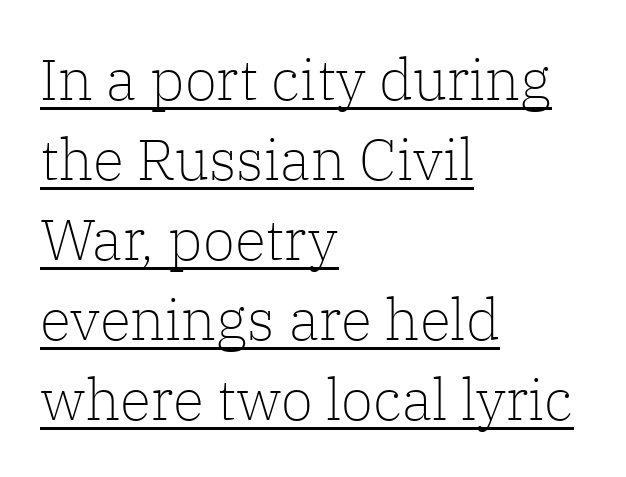
Q: Is the text bold? A: No.
Q: Is the text italic (slanted)? A: No, it is upright.
Q: Is the typeface a serif or a sans-serif typeface? A: Serif.
Q: Is the text underlined? A: Yes.
Q: How is the paragraph aligned? A: Left-aligned.
Q: Is the spacing between letters normal or unusually wide? A: Normal.
Q: Is the spacing between lines tight, normal or loose? A: Normal.
Q: Width (condensed, normal, or wide)? A: Normal.
Q: Stroke contrast? A: Low.
Q: x-height? A: Medium.
Q: Monospaced? A: No.
